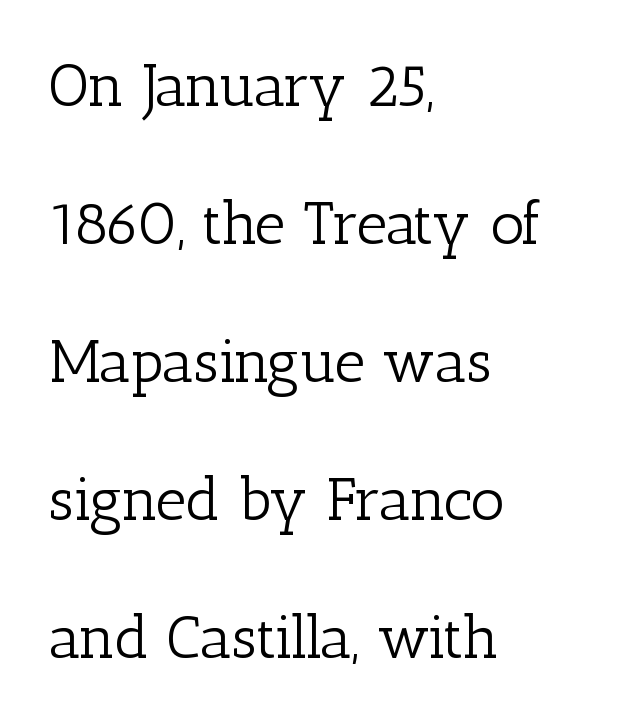
{"serif": "yes", "italic": "no", "bold": "no", "weight": "light", "width": "normal", "stroke_contrast": "low", "x_height": "medium", "monospaced": "no", "underline": "no", "align": "left", "line_spacing": "loose", "line_spacing_ratio": 2.3, "letter_spacing": "normal", "letter_spacing_em": 0.0, "glyph_px": 60}
